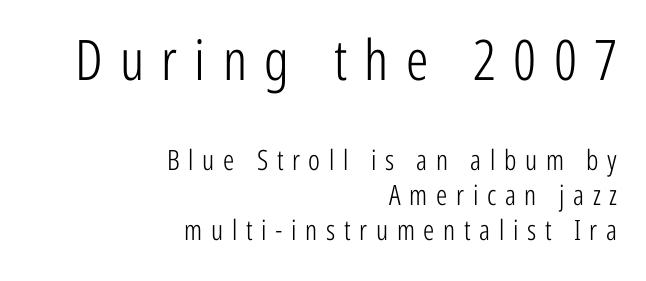
One-word summary of the alignment: right. Vertical stems look standard width or narrower in stroke. The line texture is sparse and dotted thanks to wide tracking. The space between consecutive lines is moderate.
